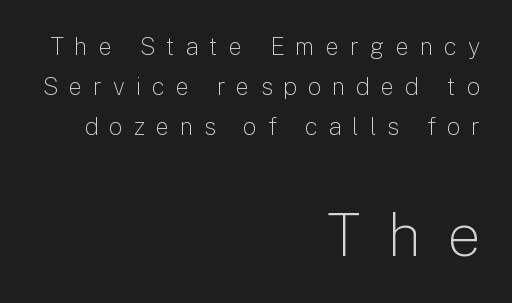
The image shows 59 px light sans-serif type, upright; set right-aligned, normal line spacing (1.67x), unusually wide letter spacing (+0.45 em), not underlined; the second (bottom) block is 2.46x larger; low stroke contrast and a medium x-height.
